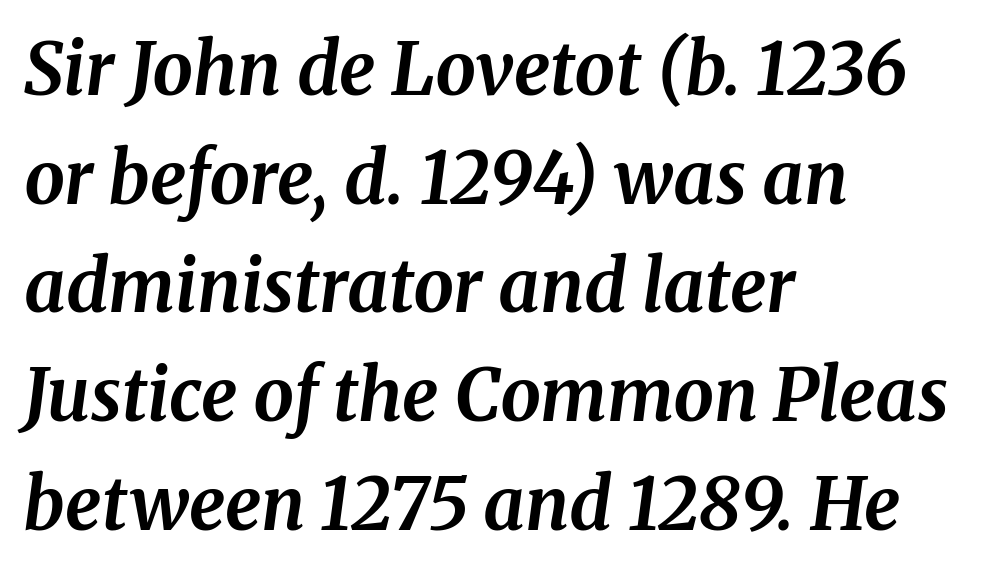
Notice how the stems are inclined rather than vertical — that's the hallmark of italics. Here the designer chose a conventional face with non-uniform glyph widths. The rendering uses a bold face; every stroke is thick and dark. Type without underlining.
